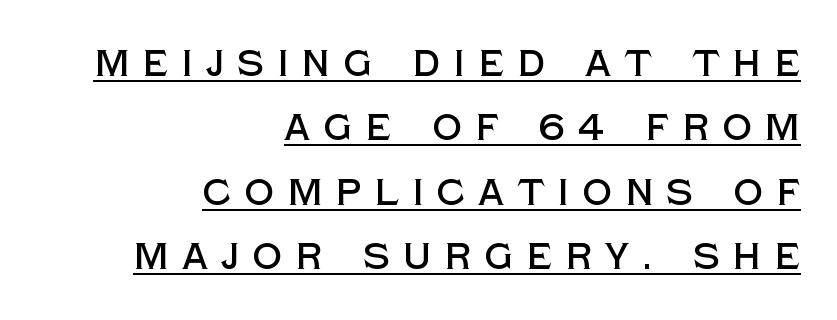
These lines are set flush right with a ragged left edge. This rendering employs a face without finishing strokes, i.e., a sans-serif. The typesetter has applied underlining to the passage shown. Proportional: the letters do not fall into vertical columns.
